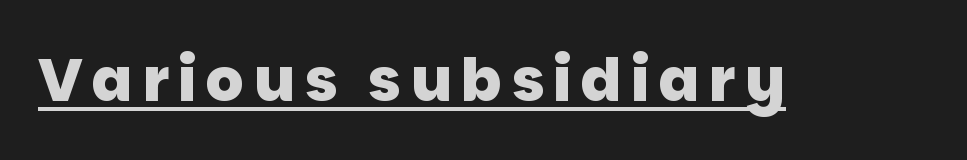
{"serif": "no", "bold": "yes", "weight": "heavy", "width": "normal", "stroke_contrast": "low", "x_height": "large", "monospaced": "no", "underline": "yes", "glyph_px": 60}
